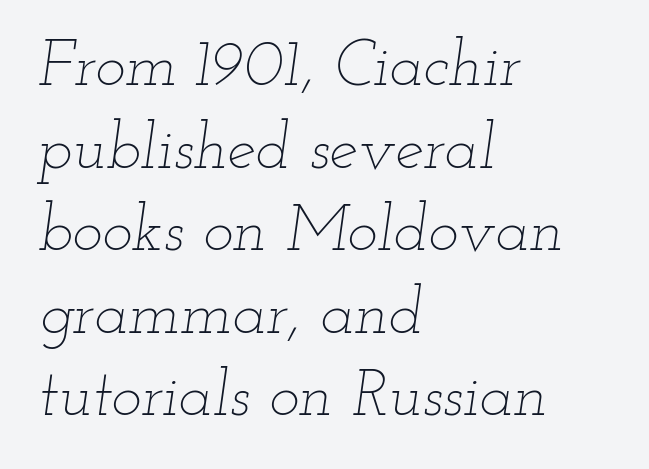
Q: Is the text bold? A: No.
Q: Is the text italic (slanted)? A: Yes, it leans right by about 12 degrees.
Q: Is the text underlined? A: No.
Q: How is the paragraph aligned? A: Left-aligned.
Q: Is the spacing between letters normal or unusually wide? A: Normal.
Q: Is the spacing between lines tight, normal or loose? A: Normal.
Q: Width (condensed, normal, or wide)? A: Wide.
Q: Stroke contrast? A: Low.
Q: x-height? A: Small.
Q: Monospaced? A: No.
